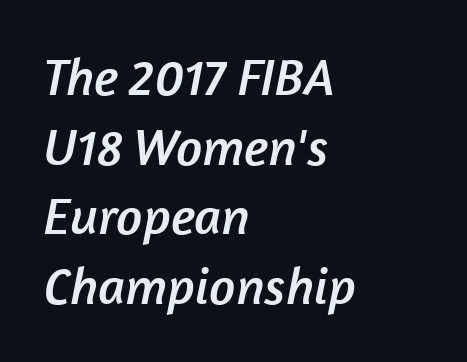
Q: Is the typeface a serif or a sans-serif typeface? A: Sans-serif.
Q: Is the text underlined? A: No.
Q: How is the paragraph aligned? A: Left-aligned.
Q: Is the spacing between letters normal or unusually wide? A: Normal.
Q: Is the spacing between lines tight, normal or loose? A: Normal.
Q: Width (condensed, normal, or wide)? A: Normal.
Q: Stroke contrast? A: Low.
Q: x-height? A: Medium.
Q: Monospaced? A: No.
